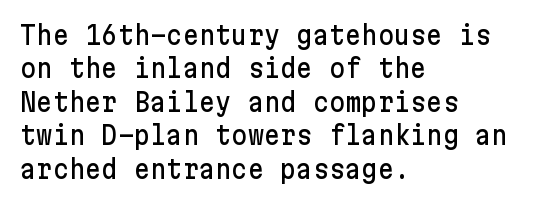
The image shows 25 px text type, upright; set left-aligned, normal line spacing (1.34x), normal letter spacing, not underlined.
